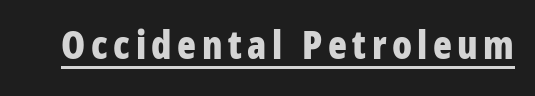
The image shows 39 px bold, condensed sans-serif type, upright; set underlined; low stroke contrast and a large x-height.
